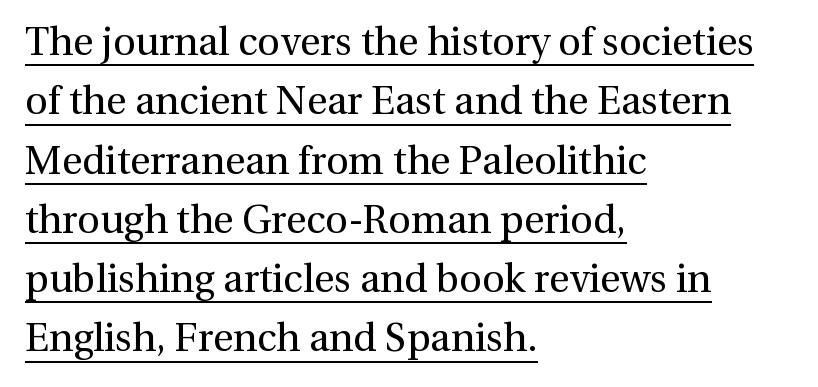
Vertical strokes here are truly vertical. Quick note: underline on. Each letter keeps its own natural width here, so spacing adapts to shape. Short note: letters normally spaced. Is the block centered? No — it sits flush against the left margin.
